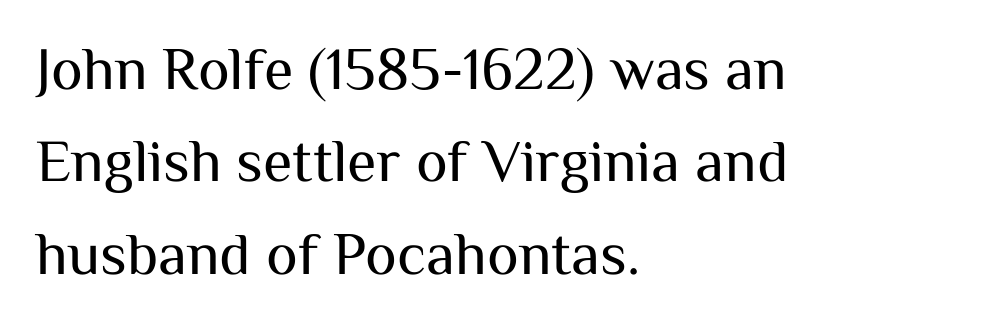
Q: Is the text bold? A: No.
Q: Is the text italic (slanted)? A: No, it is upright.
Q: Is the typeface a serif or a sans-serif typeface? A: Sans-serif.
Q: Is the text underlined? A: No.
Q: How is the paragraph aligned? A: Left-aligned.
Q: Is the spacing between letters normal or unusually wide? A: Normal.
Q: Is the spacing between lines tight, normal or loose? A: Normal.
Q: Width (condensed, normal, or wide)? A: Normal.
Q: Stroke contrast? A: Medium.
Q: x-height? A: Medium.
Q: Monospaced? A: No.
